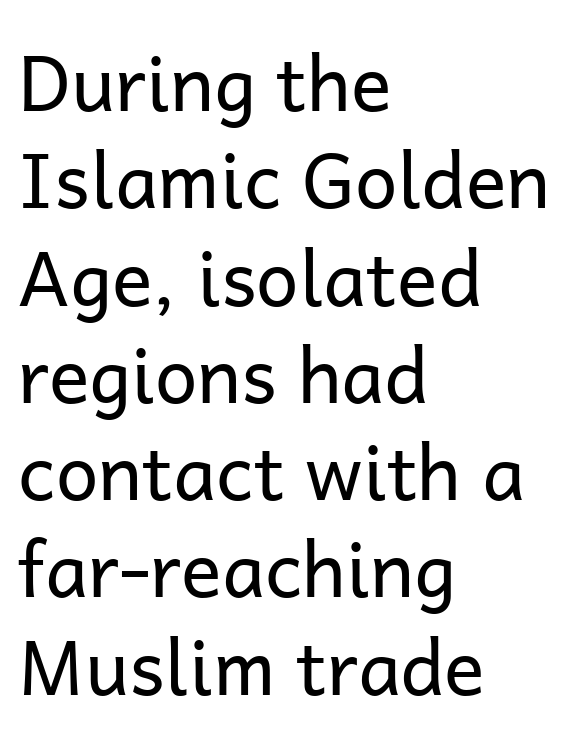
The image shows 76 px regular-weight sans-serif type, upright; set left-aligned, normal line spacing (1.28x), normal letter spacing, not underlined; low stroke contrast and a medium x-height.
